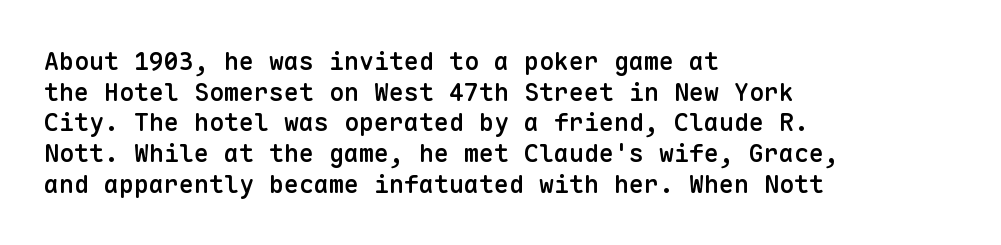
The image shows 25 px text type, upright; set left-aligned, line spacing 1.23x, normal letter spacing, not underlined.
